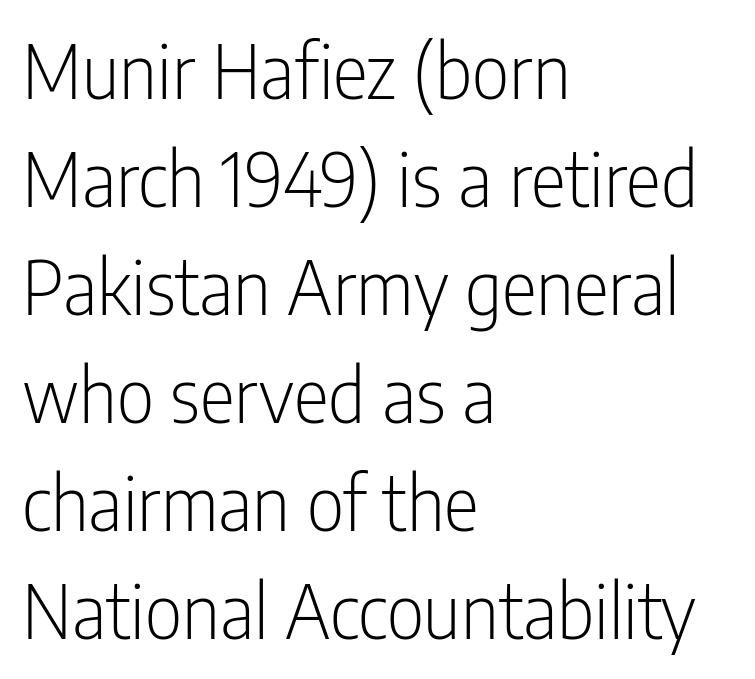
The image shows 74 px light, condensed sans-serif type, upright; set left-aligned, normal line spacing (1.46x), normal letter spacing, not underlined; low stroke contrast and a medium x-height.
